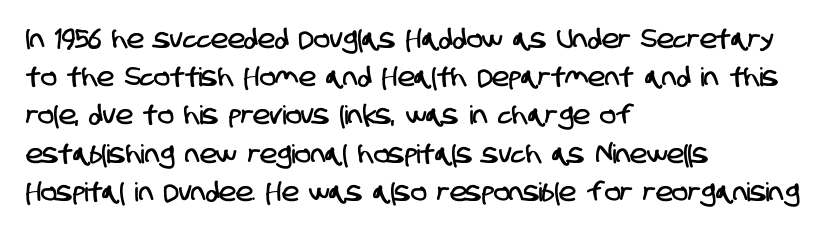
The image shows 26 px text type; set left-aligned, normal line spacing (1.47x), normal letter spacing, not underlined.
